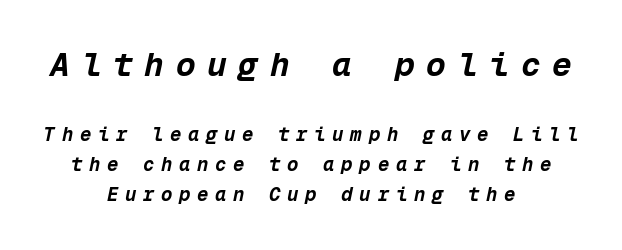
{"italic": "yes", "lean": "right", "slant_degrees": 12, "bold": "yes", "weight": "bold", "width": "normal", "stroke_contrast": "low", "x_height": "medium", "monospaced": "yes", "underline": "no", "align": "center", "line_spacing": "normal", "line_spacing_ratio": 1.59, "letter_spacing": "wide", "letter_spacing_em": 0.35, "larger_block": "first", "size_ratio": 1.74, "glyph_px": 33}
